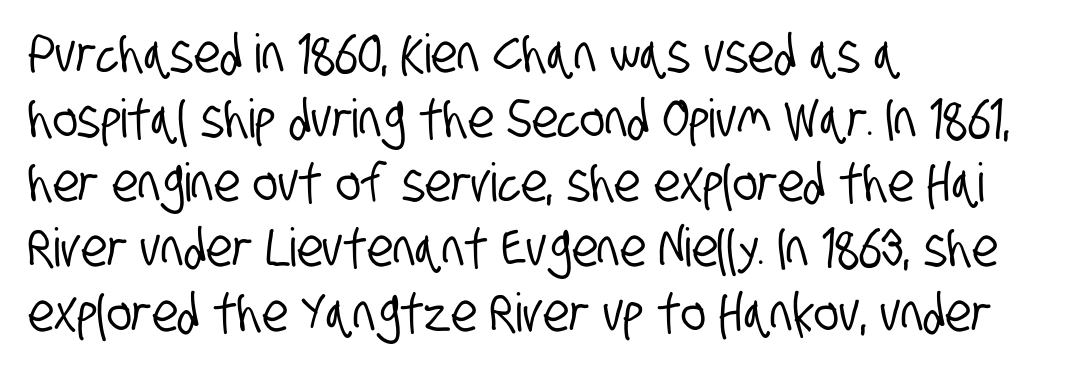
{"serif": "no", "width": "condensed", "stroke_contrast": "low", "x_height": "large", "monospaced": "no", "underline": "no", "align": "left", "line_spacing_ratio": 1.22, "letter_spacing": "normal", "letter_spacing_em": 0.0, "glyph_px": 53}
